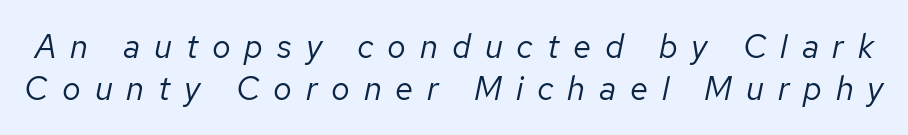
Q: Is the text bold? A: No.
Q: Is the text italic (slanted)? A: Yes, it leans right by about 12 degrees.
Q: Is the text underlined? A: No.
Q: Is the spacing between letters normal or unusually wide? A: Unusually wide.
Q: Is the spacing between lines tight, normal or loose? A: Normal.
Q: Width (condensed, normal, or wide)? A: Normal.
Q: Stroke contrast? A: Low.
Q: x-height? A: Medium.
Q: Monospaced? A: No.
